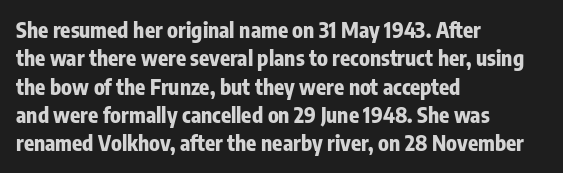
{"italic": "no", "bold": "yes", "underline": "no", "align": "left", "line_spacing": "normal", "line_spacing_ratio": 1.35, "letter_spacing": "normal", "letter_spacing_em": 0.0, "glyph_px": 21}
